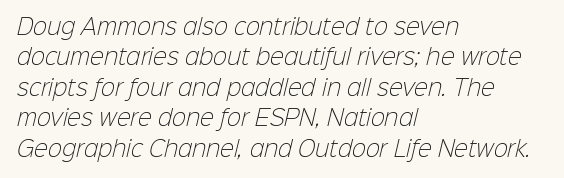
{"bold": "no", "underline": "no", "align": "left", "line_spacing": "normal", "line_spacing_ratio": 1.45, "letter_spacing": "normal", "letter_spacing_em": 0.0, "glyph_px": 21}
